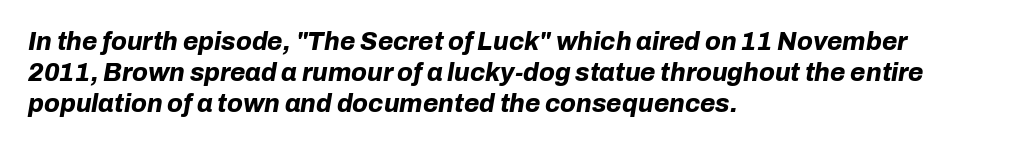
{"italic": "yes", "lean": "right", "slant_degrees": 10, "bold": "yes", "underline": "no", "align": "left", "line_spacing_ratio": 1.24, "letter_spacing": "normal", "letter_spacing_em": 0.0, "glyph_px": 25}
